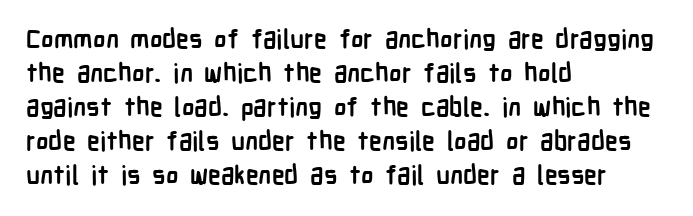
Q: Is the text bold? A: Yes.
Q: Is the text italic (slanted)? A: No, it is upright.
Q: Is the text underlined? A: No.
Q: How is the paragraph aligned? A: Left-aligned.
Q: Is the spacing between letters normal or unusually wide? A: Normal.
Q: Is the spacing between lines tight, normal or loose? A: Normal.
